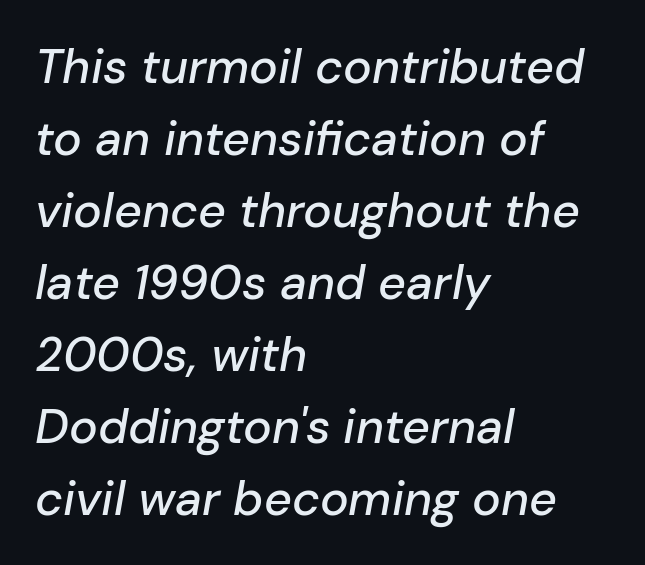
{"italic": "yes", "lean": "right", "slant_degrees": 10, "width": "normal", "stroke_contrast": "low", "x_height": "medium", "monospaced": "no", "underline": "no", "align": "left", "line_spacing": "normal", "line_spacing_ratio": 1.5, "letter_spacing": "normal", "letter_spacing_em": 0.0, "glyph_px": 48}
